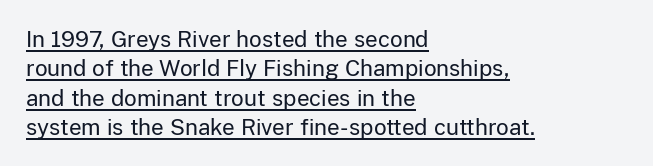
Q: Is the text bold? A: No.
Q: Is the text italic (slanted)? A: No, it is upright.
Q: Is the text underlined? A: Yes.
Q: How is the paragraph aligned? A: Left-aligned.
Q: Is the spacing between letters normal or unusually wide? A: Normal.
Q: Is the spacing between lines tight, normal or loose? A: Normal.
